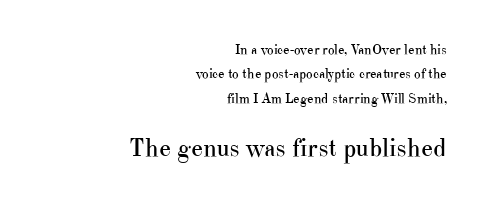
Q: Is the text bold? A: No.
Q: Is the text italic (slanted)? A: No, it is upright.
Q: Is the text underlined? A: No.
Q: How is the paragraph aligned? A: Right-aligned.
Q: Is the spacing between letters normal or unusually wide? A: Normal.
Q: Which block of text is set in a larger size, the first (top) or the second (bottom)? A: The second (bottom) one.
